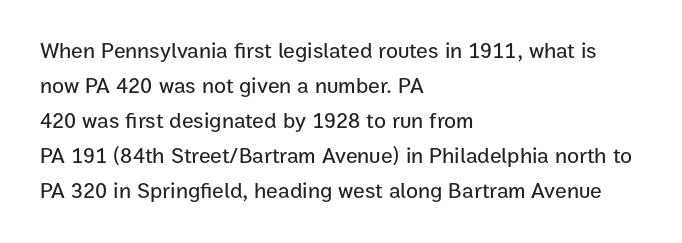
The vertical gap from one line to the next is medium. In terms of posture, this sample is upright. The ragged edge is on the right, which tells us the setting is flush left. Look at the tracking — it's just the regular setting, nothing added. Only glyphs here, with clear space below each row.
